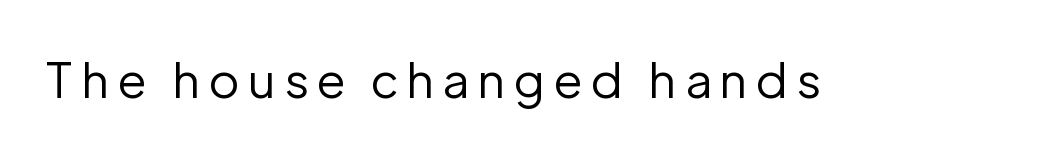
{"serif": "no", "italic": "no", "bold": "no", "weight": "regular", "width": "normal", "stroke_contrast": "low", "x_height": "medium", "monospaced": "no", "underline": "no", "glyph_px": 49}
